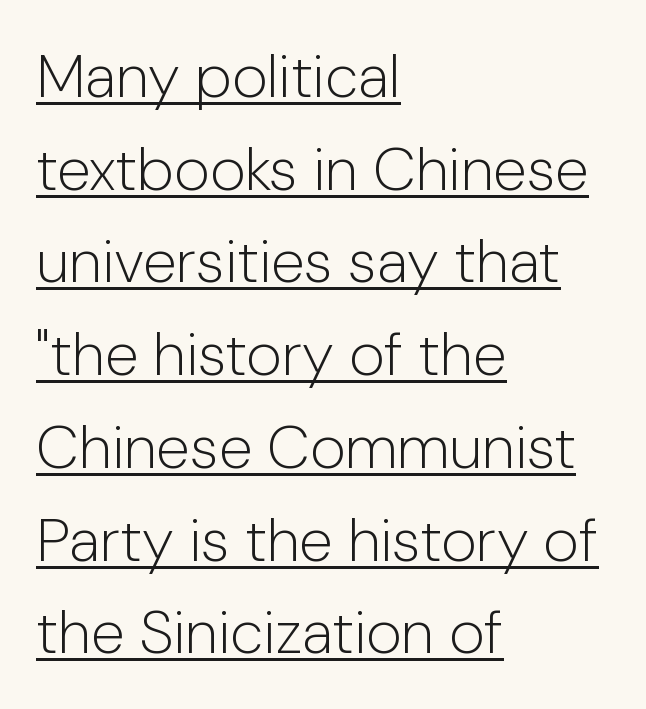
The weight tops out at a normal text grade. Notice how the stems are strictly vertical — no italics here. The gaps between neighbouring characters are ordinary and unremarkable. Think of a printed novel: that variable character pitch is what you see here. Interline gaps are of average width in this sample. The rendering uses the underline text-decoration.
